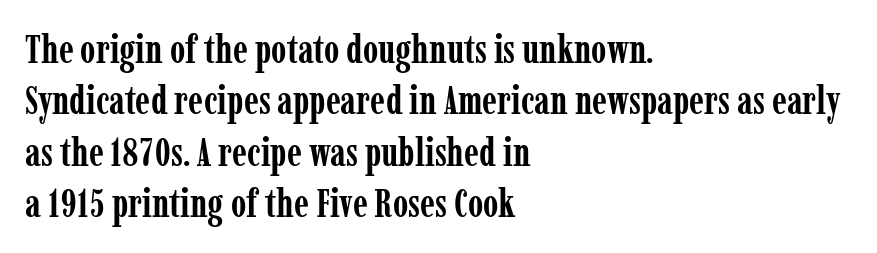
The image shows 39 px semibold, condensed serif type, upright; set left-aligned, normal line spacing (1.32x), normal letter spacing, not underlined; low stroke contrast and a medium x-height.
